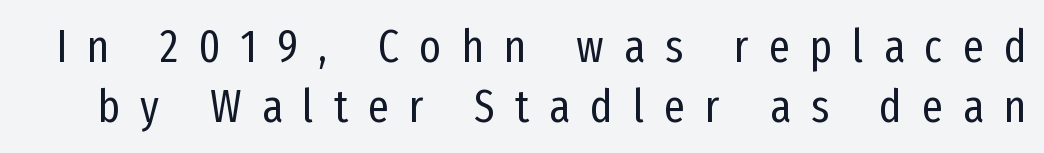
{"serif": "no", "italic": "no", "bold": "no", "weight": "regular", "width": "condensed", "stroke_contrast": "low", "x_height": "medium", "monospaced": "no", "underline": "no", "line_spacing": "normal", "line_spacing_ratio": 1.3, "letter_spacing": "wide", "letter_spacing_em": 0.44, "glyph_px": 46}
